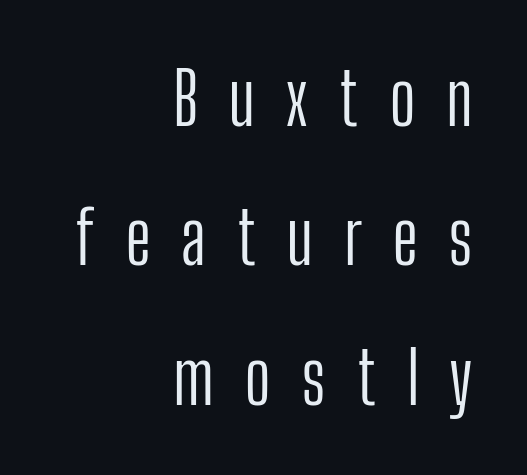
{"serif": "no", "italic": "no", "bold": "no", "weight": "light", "width": "condensed", "stroke_contrast": "low", "x_height": "medium", "monospaced": "no", "underline": "no", "align": "right", "line_spacing": "loose", "line_spacing_ratio": 1.91, "letter_spacing": "wide", "letter_spacing_em": 0.41, "glyph_px": 73}
